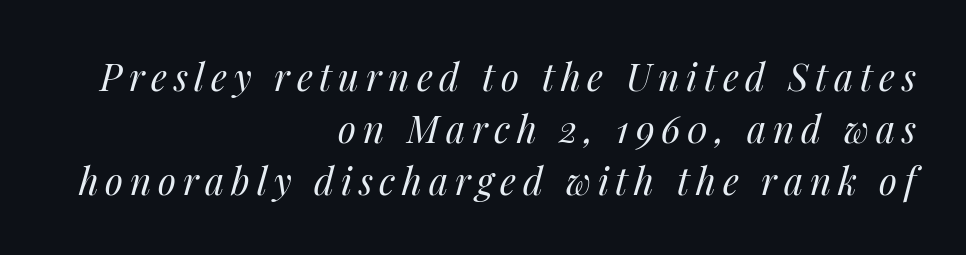
Stroke thickness stays within the range of a standard reading face or lighter. Whoever set this chose a conventional vertical rhythm. Honestly, there is no underline to notice here at all. A student would call this right alignment; a typographer would say flush right, rag left.
